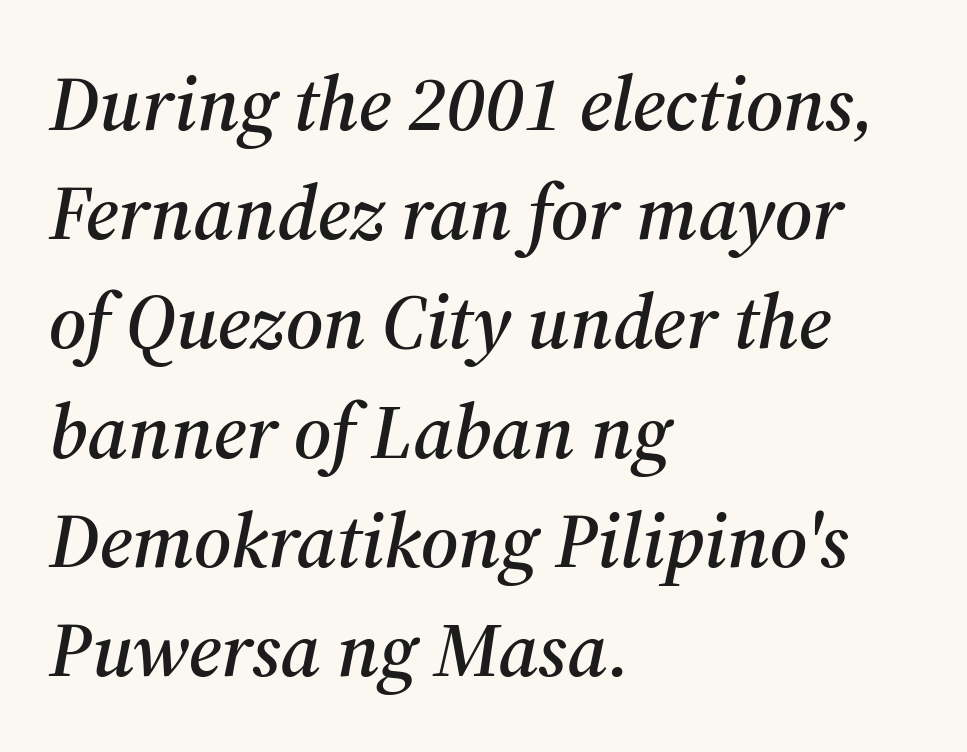
The image shows 78 px serif type, italic (leaning right); set left-aligned, normal line spacing (1.4x), normal letter spacing, not underlined; medium stroke contrast and a medium x-height.
